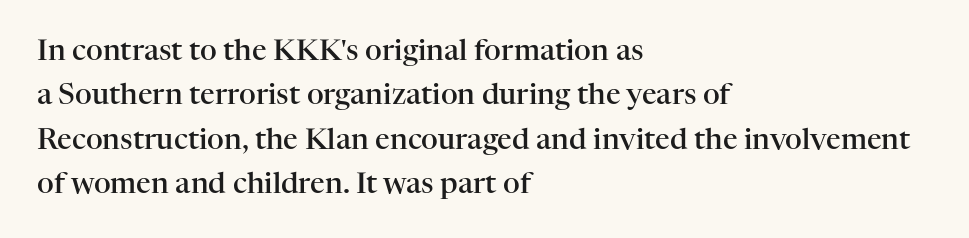
Q: Is the text bold? A: Semi-bold.
Q: Is the text italic (slanted)? A: No, it is upright.
Q: Is the typeface a serif or a sans-serif typeface? A: Serif.
Q: Is the text underlined? A: No.
Q: How is the paragraph aligned? A: Left-aligned.
Q: Is the spacing between letters normal or unusually wide? A: Normal.
Q: Is the spacing between lines tight, normal or loose? A: Normal.
Q: Width (condensed, normal, or wide)? A: Normal.
Q: Stroke contrast? A: High.
Q: x-height? A: Medium.
Q: Monospaced? A: No.
